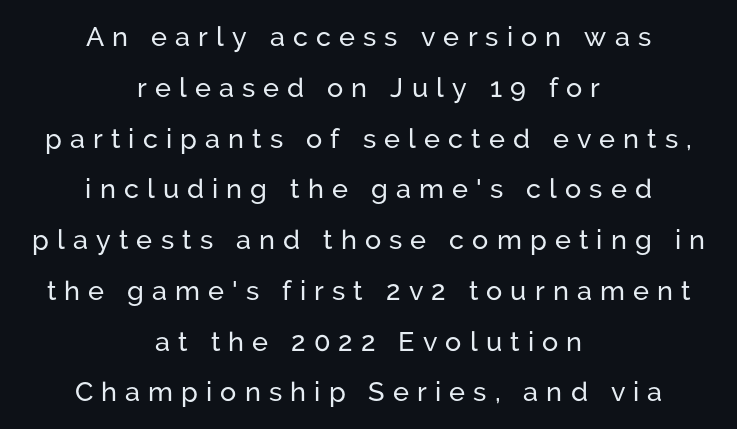
{"italic": "no", "underline": "no", "align": "center", "line_spacing_ratio": 1.88, "letter_spacing": "wide", "letter_spacing_em": 0.3, "glyph_px": 27}
